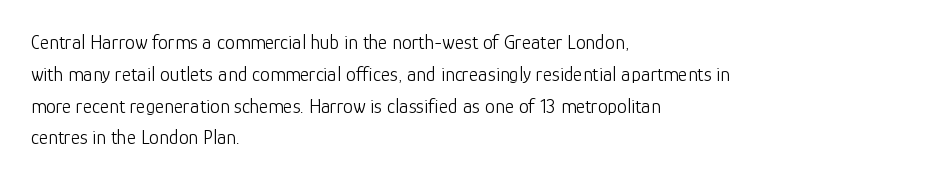
Q: Is the text bold? A: No.
Q: Is the text italic (slanted)? A: No, it is upright.
Q: Is the text underlined? A: No.
Q: How is the paragraph aligned? A: Left-aligned.
Q: Is the spacing between letters normal or unusually wide? A: Normal.
Q: Is the spacing between lines tight, normal or loose? A: Normal.
